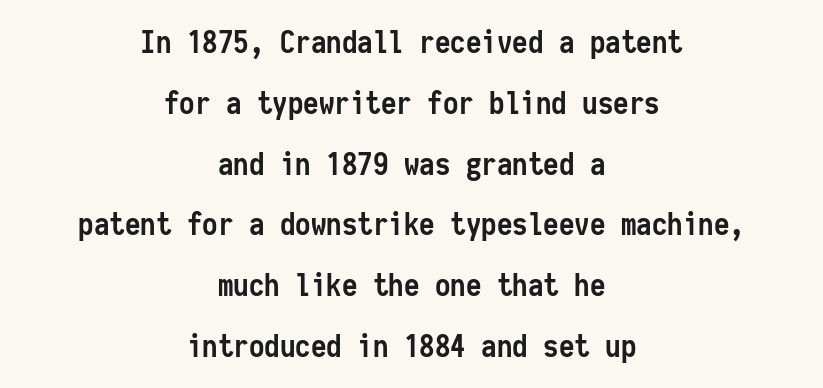
Is there any slant? The stems are plumb. Descenders are the only things crossing below the line. Here the designer chose a console-style face with uniform glyph widths. Does the weight exceed regular? Yes, all the way to bold. The characters display no serif detailing; their extremities are plain.
